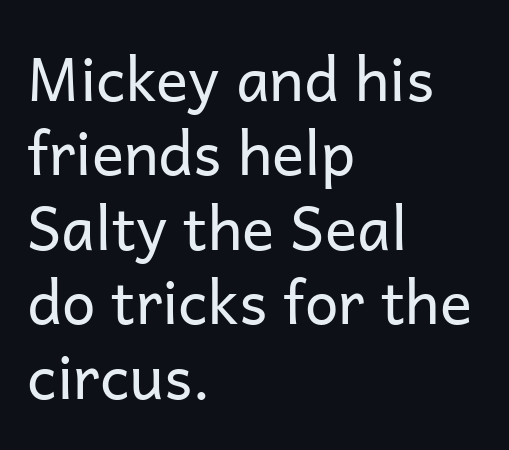
Q: Is the text bold? A: No.
Q: Is the text italic (slanted)? A: No, it is upright.
Q: Is the typeface a serif or a sans-serif typeface? A: Sans-serif.
Q: Is the text underlined? A: No.
Q: How is the paragraph aligned? A: Left-aligned.
Q: Is the spacing between letters normal or unusually wide? A: Normal.
Q: Width (condensed, normal, or wide)? A: Normal.
Q: Stroke contrast? A: Low.
Q: x-height? A: Medium.
Q: Monospaced? A: No.
